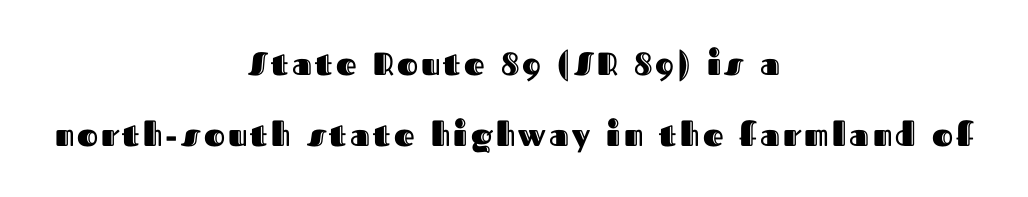
Q: Is the text italic (slanted)? A: No, it is upright.
Q: Is the text underlined? A: No.
Q: How is the paragraph aligned? A: Centered.
Q: Is the spacing between lines tight, normal or loose? A: Loose.
Q: Width (condensed, normal, or wide)? A: Normal.
Q: x-height? A: Medium.
Q: Monospaced? A: No.
